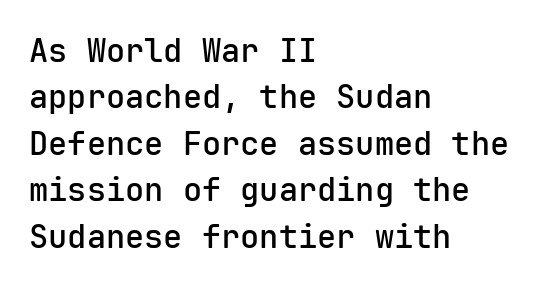
The image shows 32 px semibold sans-serif type, upright, monospaced; set left-aligned, normal line spacing (1.45x), normal letter spacing, not underlined; low stroke contrast and a medium x-height.
